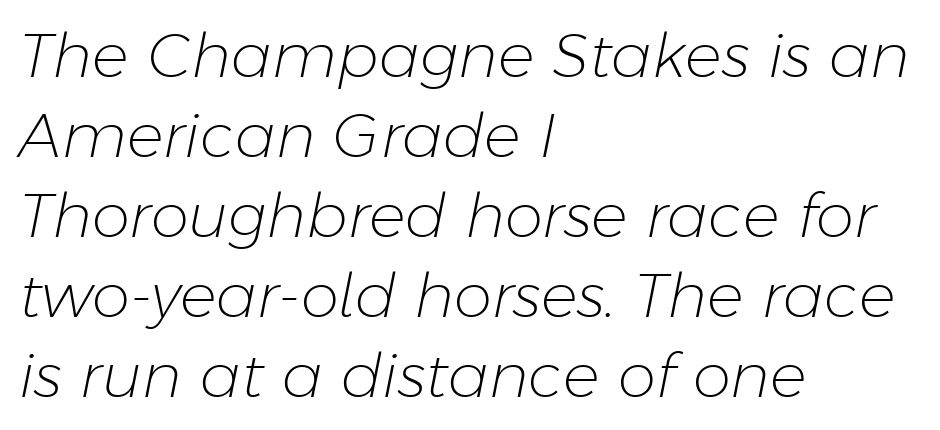
{"italic": "yes", "lean": "right", "slant_degrees": 11, "bold": "no", "weight": "light", "width": "normal", "stroke_contrast": "low", "x_height": "medium", "monospaced": "no", "underline": "no", "align": "left", "line_spacing": "normal", "line_spacing_ratio": 1.31, "letter_spacing": "normal", "letter_spacing_em": 0.0, "glyph_px": 61}
